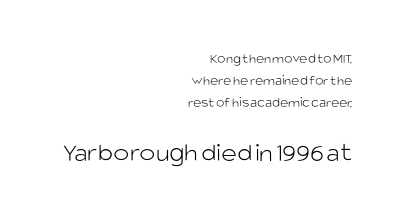
The image shows 27 px text type, upright; set right-aligned, normal line spacing (1.58x), normal letter spacing, not underlined; the second (bottom) block is 1.93x larger.
